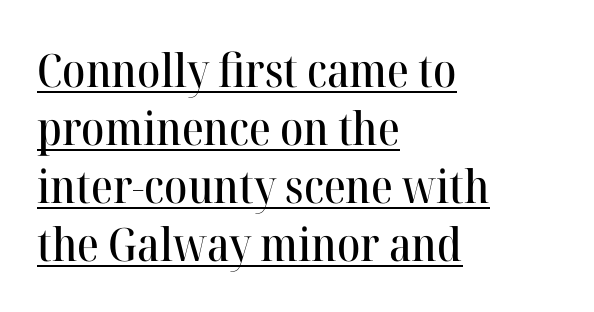
Q: Is the text italic (slanted)? A: No, it is upright.
Q: Is the typeface a serif or a sans-serif typeface? A: Serif.
Q: Is the text underlined? A: Yes.
Q: How is the paragraph aligned? A: Left-aligned.
Q: Is the spacing between letters normal or unusually wide? A: Normal.
Q: Is the spacing between lines tight, normal or loose? A: Normal.
Q: Width (condensed, normal, or wide)? A: Normal.
Q: Stroke contrast? A: High.
Q: x-height? A: Medium.
Q: Monospaced? A: No.
